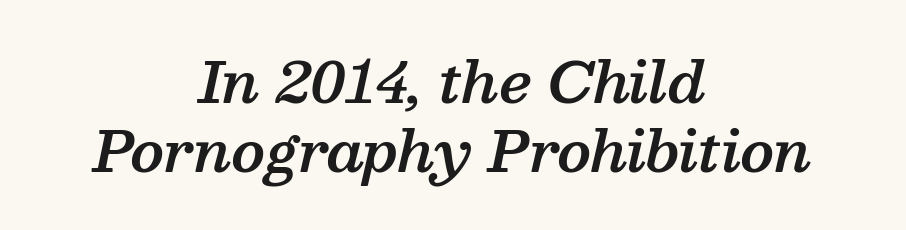
{"serif": "yes", "italic": "yes", "lean": "right", "slant_degrees": 13, "bold": "semi", "weight": "semibold", "width": "normal", "stroke_contrast": "medium", "x_height": "medium", "monospaced": "no", "underline": "no", "align": "center", "line_spacing_ratio": 1.24, "letter_spacing": "normal", "letter_spacing_em": 0.0, "glyph_px": 56}
